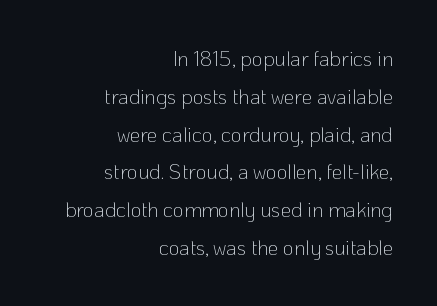
The image shows 21 px text type, upright; set right-aligned, line spacing 1.8x, normal letter spacing, not underlined.
